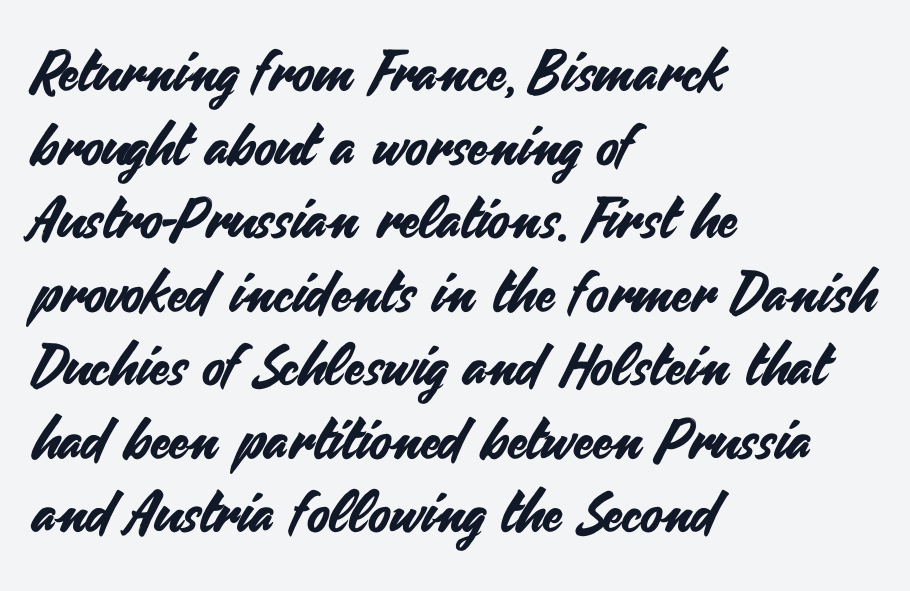
Nothing sits at the stroke ends, so this counts as sans-serif. Quick note: underline off. Varying glyph widths throughout — classic text-font behaviour. The passage is arranged the way most books set body copy — flush left.
